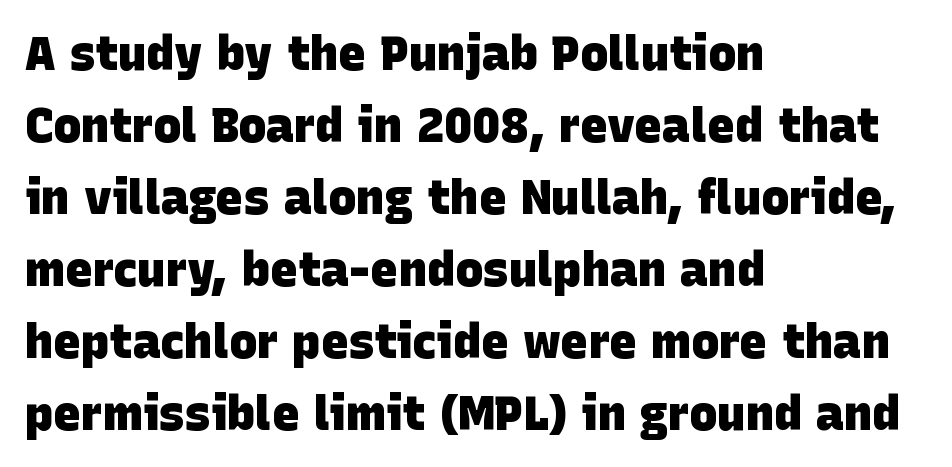
The image shows 47 px heavy sans-serif type; set left-aligned, normal line spacing (1.53x), normal letter spacing, not underlined; low stroke contrast and a large x-height.
